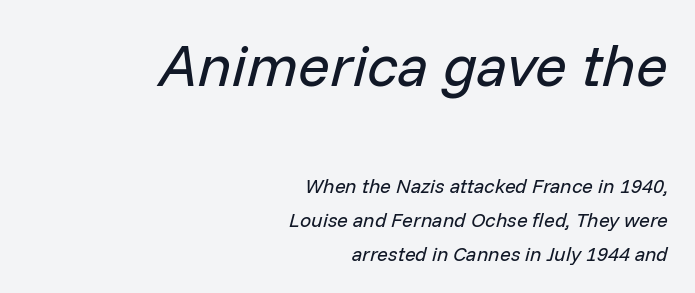
{"italic": "yes", "lean": "right", "slant_degrees": 14, "bold": "no", "weight": "regular", "width": "normal", "stroke_contrast": "low", "x_height": "medium", "monospaced": "no", "underline": "no", "align": "right", "line_spacing": "normal", "line_spacing_ratio": 1.68, "letter_spacing": "normal", "letter_spacing_em": 0.0, "larger_block": "first", "size_ratio": 2.95, "glyph_px": 59}
